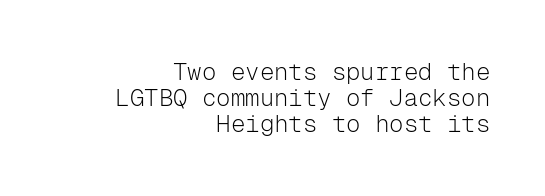
These lines were composed using upright roman letters. Layout note: lines flush right. You could call the tracking neutral — neither tight nor loose. No extra ink here — the face is not bold. The vertical gap from one line to the next is small.
